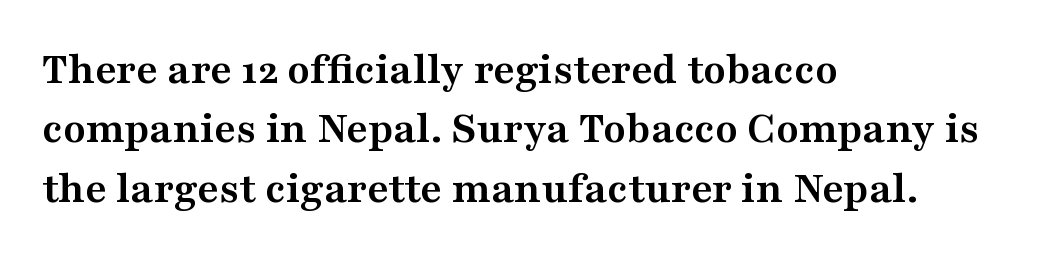
Q: Is the text bold? A: Yes.
Q: Is the text italic (slanted)? A: No, it is upright.
Q: Is the typeface a serif or a sans-serif typeface? A: Serif.
Q: Is the text underlined? A: No.
Q: How is the paragraph aligned? A: Left-aligned.
Q: Is the spacing between letters normal or unusually wide? A: Normal.
Q: Is the spacing between lines tight, normal or loose? A: Normal.
Q: Width (condensed, normal, or wide)? A: Wide.
Q: Stroke contrast? A: Medium.
Q: x-height? A: Medium.
Q: Monospaced? A: No.
